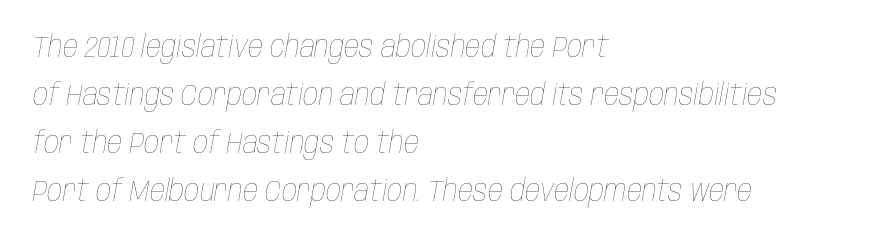
Q: Is the text bold? A: No.
Q: Is the text italic (slanted)? A: Yes, it leans right by about 10 degrees.
Q: Is the text underlined? A: No.
Q: How is the paragraph aligned? A: Left-aligned.
Q: Is the spacing between letters normal or unusually wide? A: Normal.
Q: Is the spacing between lines tight, normal or loose? A: Normal.
Q: Width (condensed, normal, or wide)? A: Condensed.
Q: Stroke contrast? A: Low.
Q: x-height? A: Large.
Q: Monospaced? A: No.
